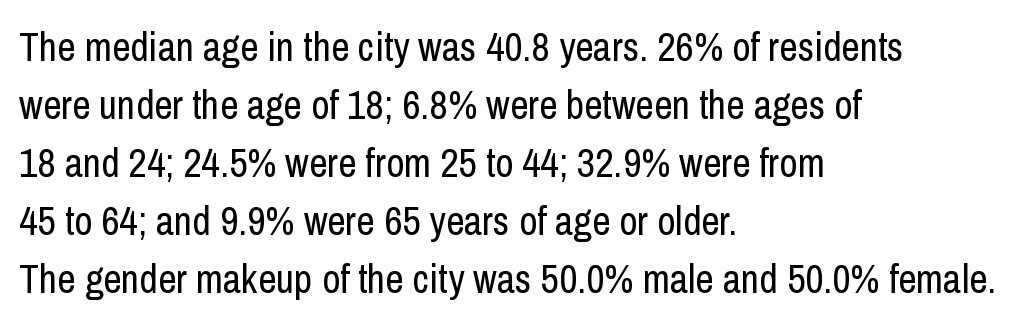
Q: Is the text bold? A: No.
Q: Is the text italic (slanted)? A: No, it is upright.
Q: Is the typeface a serif or a sans-serif typeface? A: Sans-serif.
Q: Is the text underlined? A: No.
Q: How is the paragraph aligned? A: Left-aligned.
Q: Is the spacing between letters normal or unusually wide? A: Normal.
Q: Is the spacing between lines tight, normal or loose? A: Normal.
Q: Width (condensed, normal, or wide)? A: Condensed.
Q: Stroke contrast? A: Low.
Q: x-height? A: Medium.
Q: Monospaced? A: No.
